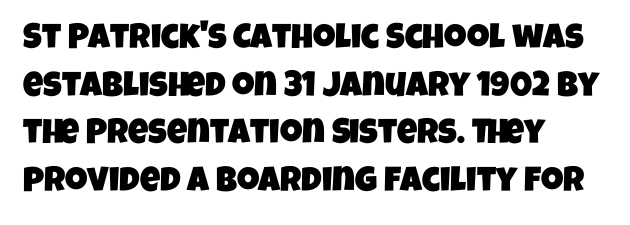
{"serif": "no", "width": "condensed", "stroke_contrast": "low", "x_height": "large", "monospaced": "no", "underline": "no", "align": "left", "line_spacing": "normal", "line_spacing_ratio": 1.36, "letter_spacing": "normal", "letter_spacing_em": 0.0, "glyph_px": 35}
